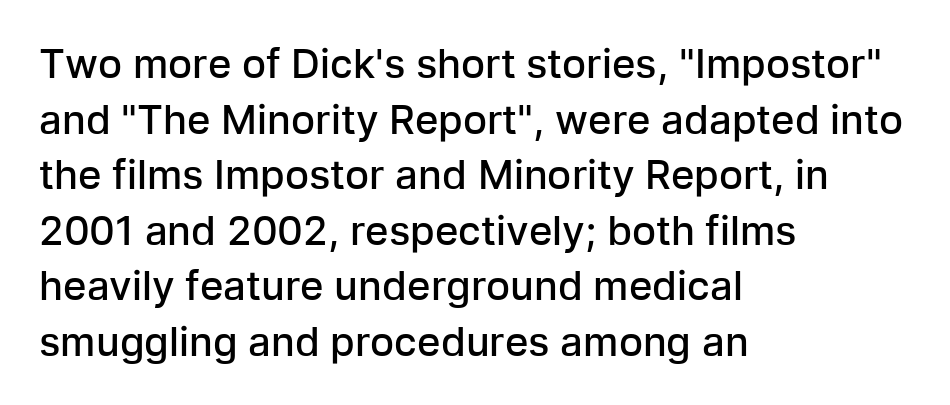
The image shows 40 px semibold sans-serif type, upright; set left-aligned, normal line spacing (1.39x), normal letter spacing, not underlined; low stroke contrast and a medium x-height.
